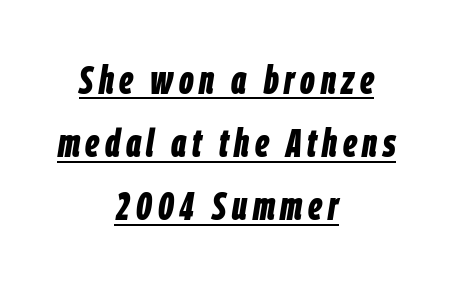
The image shows 40 px bold, condensed type, italic (leaning right); set centered, normal line spacing (1.58x), underlined; low stroke contrast and a large x-height.
